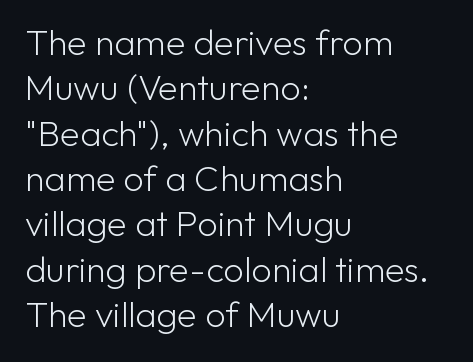
If you drew a ruler down the left edge, every line would touch it. The block of text has a typical density, with ordinary space between rows. Looks like regular typesetting: each glyph gets only the width it needs. The weight would be labelled regular, book, light, or lighter still.
